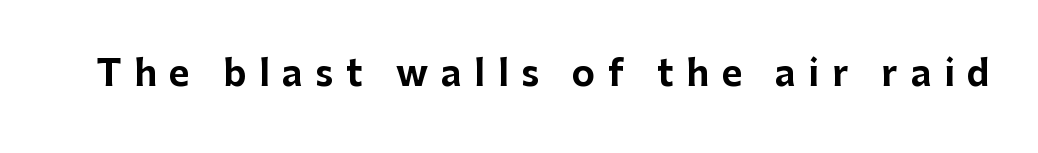
The image shows 35 px bold sans-serif type, upright; set unusually wide letter spacing (+0.37 em), not underlined; low stroke contrast and a medium x-height.
